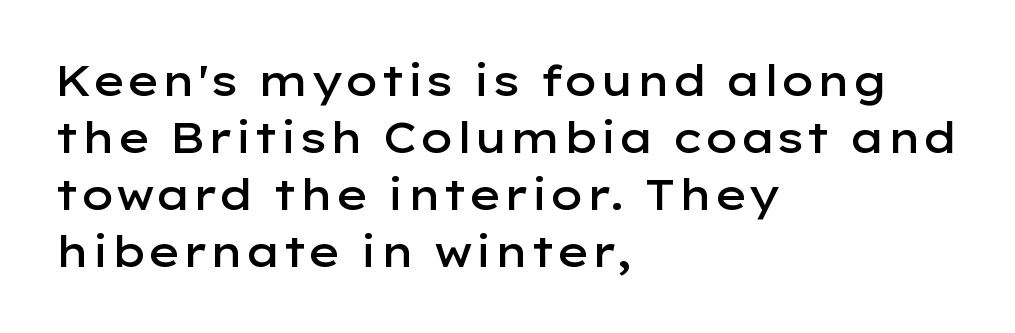
The image shows 42 px semibold, wide sans-serif type, upright; set left-aligned, normal line spacing (1.36x), normal letter spacing, not underlined; low stroke contrast and a medium x-height.
